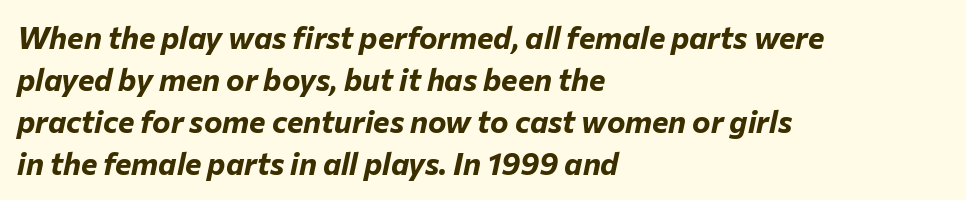
The image shows 31 px bold type, italic (leaning right); set left-aligned, normal line spacing (1.36x), normal letter spacing, not underlined; low stroke contrast and a medium x-height.
